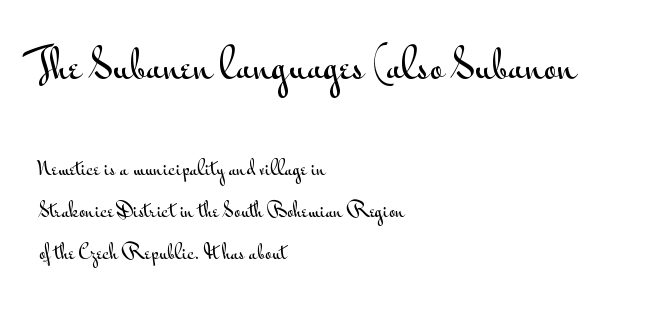
{"serif": "no", "width": "wide", "stroke_contrast": "medium", "x_height": "small", "monospaced": "no", "underline": "no", "align": "left", "line_spacing": "loose", "line_spacing_ratio": 2.33, "letter_spacing": "normal", "letter_spacing_em": 0.0, "larger_block": "first", "size_ratio": 2.06, "glyph_px": 37}
